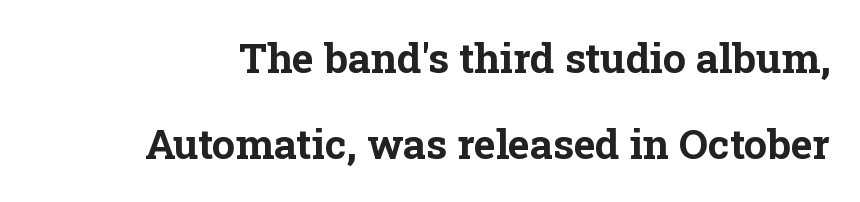
A serif font was chosen for this passage. The face used here is proportionally spaced, like ordinary book or web type. The gap between lines stays unmarked. Emphasis by weight is at full strength: bold. The letters stand upright; this is a roman face. Widely set lines give the paragraph a tall, airy silhouette.
